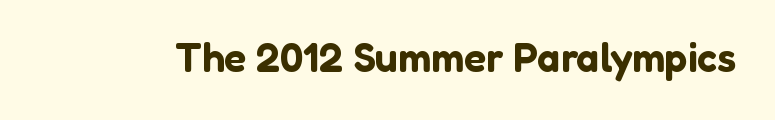
{"serif": "no", "italic": "no", "width": "normal", "stroke_contrast": "low", "x_height": "medium", "monospaced": "no", "underline": "no", "letter_spacing": "normal", "letter_spacing_em": 0.0, "glyph_px": 41}
